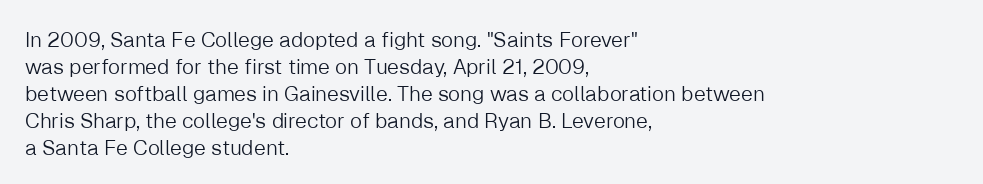
The image shows 21 px text type, upright; set left-aligned, normal line spacing (1.28x), normal letter spacing, not underlined.
